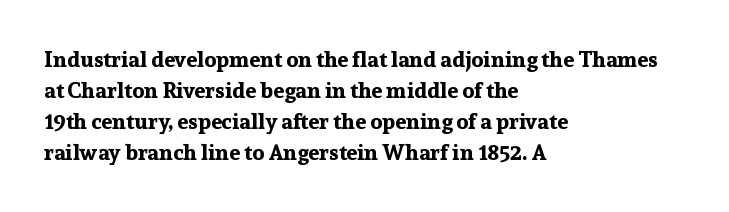
{"italic": "no", "bold": "yes", "underline": "no", "align": "left", "line_spacing": "normal", "line_spacing_ratio": 1.41, "letter_spacing": "normal", "letter_spacing_em": 0.0, "glyph_px": 22}
